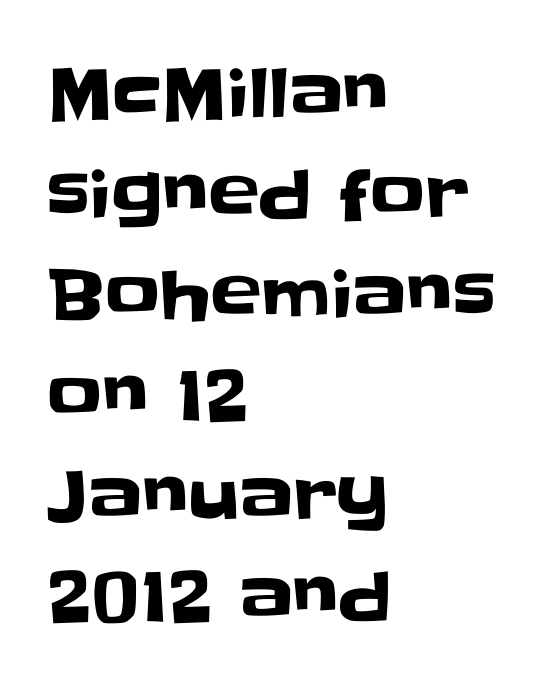
Q: Is the text italic (slanted)? A: No, it is upright.
Q: Is the typeface a serif or a sans-serif typeface? A: Sans-serif.
Q: Is the text underlined? A: No.
Q: How is the paragraph aligned? A: Left-aligned.
Q: Is the spacing between letters normal or unusually wide? A: Normal.
Q: Is the spacing between lines tight, normal or loose? A: Normal.
Q: Width (condensed, normal, or wide)? A: Normal.
Q: Stroke contrast? A: Low.
Q: x-height? A: Large.
Q: Monospaced? A: No.
